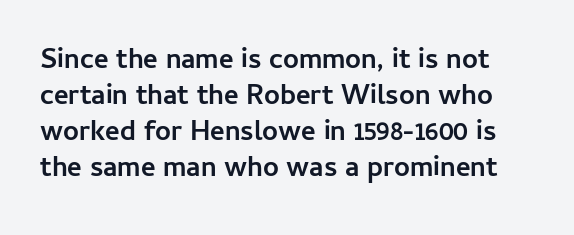
The lettering holds an erect, upright posture throughout. The space beneath each line is pristine and unruled. The space between consecutive lines is moderate. Inter-character spacing is left at the font's built-in metrics.
